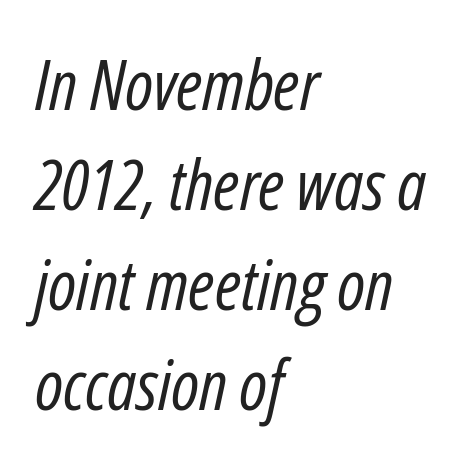
Decoration check: the copy has no underline. The specimen reads as italic at a glance. This sample has the flowing, uneven cadence of proportional lettering. Honestly, the row spacing looks completely unremarkable. No heavy texture on the line: the type isn't bold.
